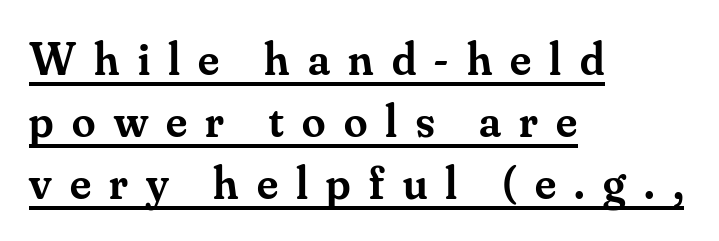
Q: Is the text bold? A: Semi-bold.
Q: Is the text italic (slanted)? A: No, it is upright.
Q: Is the typeface a serif or a sans-serif typeface? A: Serif.
Q: Is the text underlined? A: Yes.
Q: How is the paragraph aligned? A: Left-aligned.
Q: Is the spacing between letters normal or unusually wide? A: Unusually wide.
Q: Is the spacing between lines tight, normal or loose? A: Normal.
Q: Width (condensed, normal, or wide)? A: Normal.
Q: Stroke contrast? A: Medium.
Q: x-height? A: Small.
Q: Monospaced? A: No.
